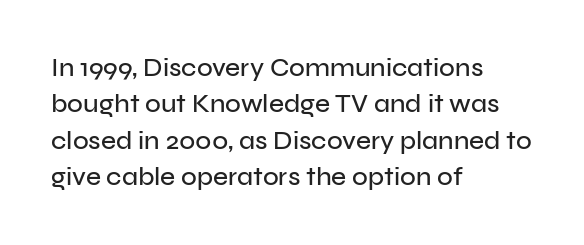
Q: Is the text italic (slanted)? A: No, it is upright.
Q: Is the text underlined? A: No.
Q: How is the paragraph aligned? A: Left-aligned.
Q: Is the spacing between letters normal or unusually wide? A: Normal.
Q: Is the spacing between lines tight, normal or loose? A: Normal.
